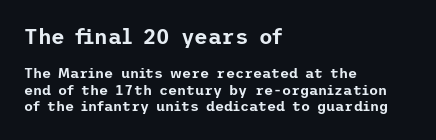
{"italic": "no", "underline": "no", "align": "left", "line_spacing_ratio": 1.17, "letter_spacing": "normal", "letter_spacing_em": 0.0, "larger_block": "first", "size_ratio": 1.5, "glyph_px": 21}
